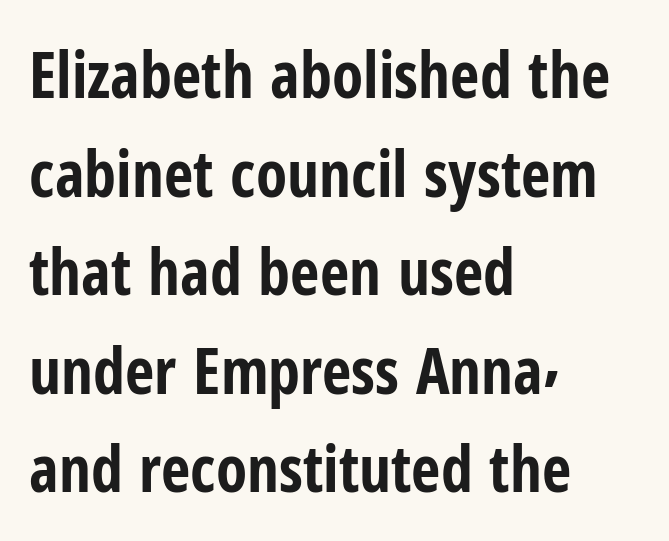
Q: Is the text bold? A: Yes.
Q: Is the text italic (slanted)? A: No, it is upright.
Q: Is the typeface a serif or a sans-serif typeface? A: Sans-serif.
Q: Is the text underlined? A: No.
Q: How is the paragraph aligned? A: Left-aligned.
Q: Is the spacing between letters normal or unusually wide? A: Normal.
Q: Is the spacing between lines tight, normal or loose? A: Normal.
Q: Width (condensed, normal, or wide)? A: Condensed.
Q: Stroke contrast? A: Low.
Q: x-height? A: Medium.
Q: Monospaced? A: No.
